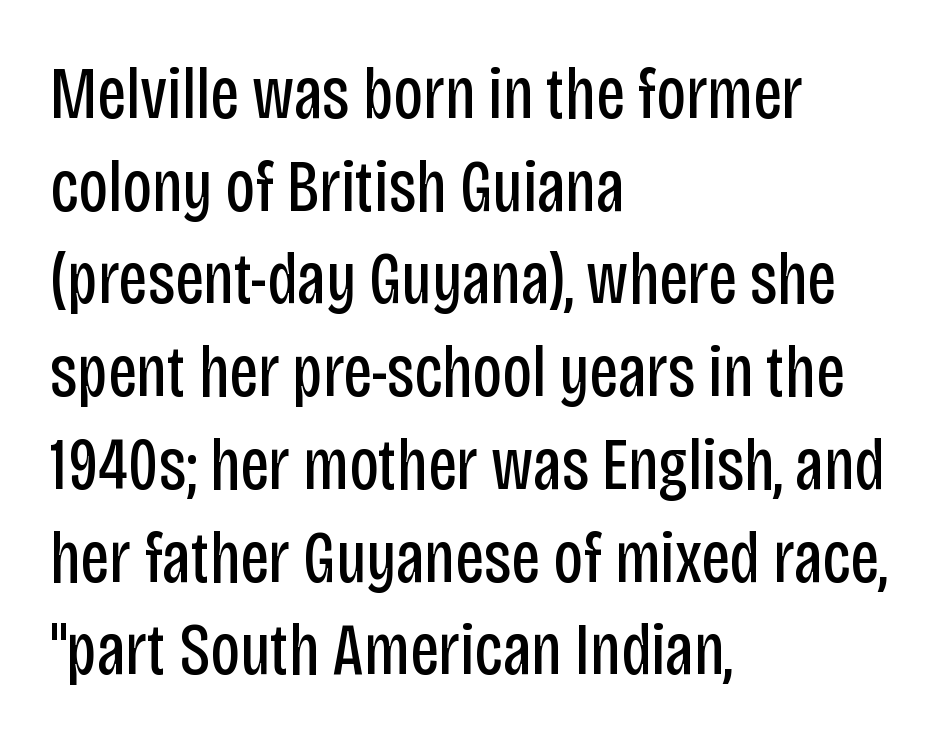
Unlike a traditional serif, this face leaves its strokes unadorned. The passage shown has conventional tracking throughout. Letters rest on an invisible, unmarked baseline. Ordinary non-slanted type is in use. Weight: regular or lighter. Reading down the block, your eye returns to a fixed left position each line.
